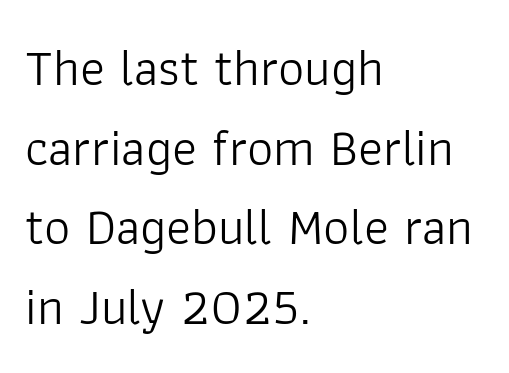
The image shows 52 px light sans-serif type, upright; set left-aligned, normal line spacing (1.53x), normal letter spacing, not underlined; low stroke contrast and a medium x-height.
